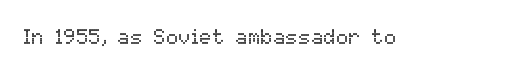
The passage shown is not underscored anywhere. The font's upright variant was chosen for this text. Stems here are at most as thick as an everyday book face. Observe the ordinary spacing: letters are neighbours, not strangers.
